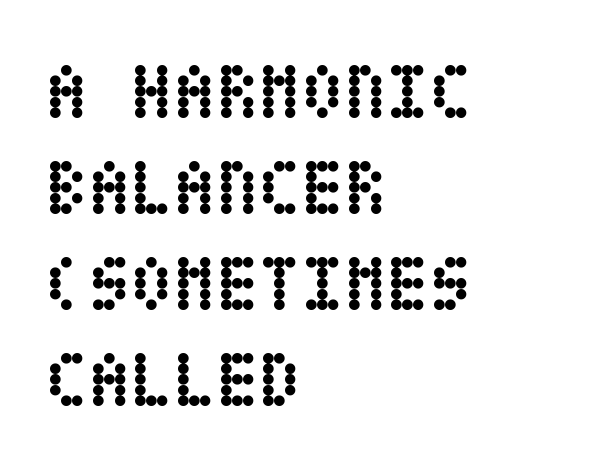
Q: Is the text bold? A: Yes.
Q: Is the text italic (slanted)? A: No, it is upright.
Q: Is the text underlined? A: No.
Q: How is the paragraph aligned? A: Left-aligned.
Q: Is the spacing between letters normal or unusually wide? A: Normal.
Q: Width (condensed, normal, or wide)? A: Condensed.
Q: Stroke contrast? A: Low.
Q: x-height? A: Large.
